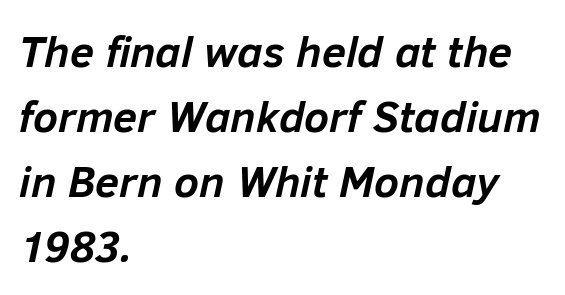
{"italic": "yes", "lean": "right", "slant_degrees": 12, "bold": "yes", "weight": "semibold", "width": "normal", "stroke_contrast": "low", "x_height": "medium", "monospaced": "no", "underline": "no", "align": "left", "line_spacing": "normal", "line_spacing_ratio": 1.48, "letter_spacing": "normal", "letter_spacing_em": 0.0, "glyph_px": 44}
